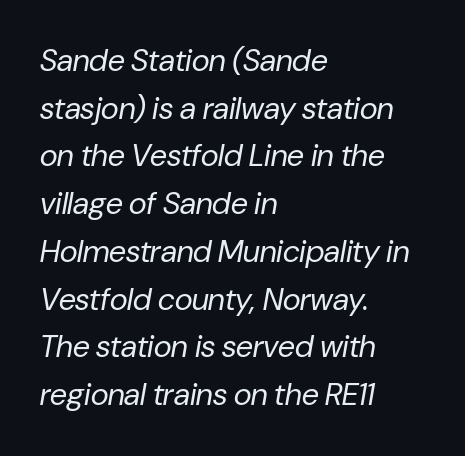
Q: Is the text bold? A: No.
Q: Is the text italic (slanted)? A: Yes, it leans right by about 10 degrees.
Q: Is the text underlined? A: No.
Q: How is the paragraph aligned? A: Left-aligned.
Q: Is the spacing between letters normal or unusually wide? A: Normal.
Q: Is the spacing between lines tight, normal or loose? A: Normal.
Q: Width (condensed, normal, or wide)? A: Normal.
Q: Stroke contrast? A: Low.
Q: x-height? A: Medium.
Q: Monospaced? A: No.
